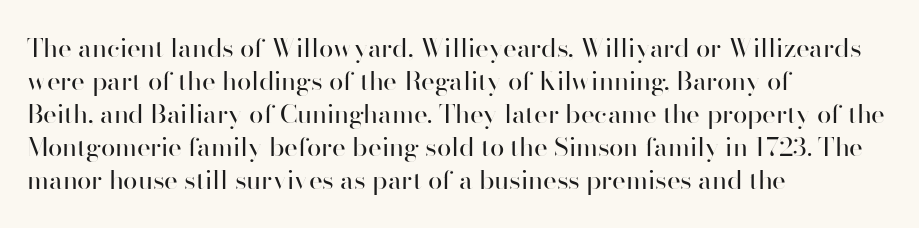
{"italic": "no", "bold": "no", "underline": "no", "align": "left", "line_spacing": "normal", "line_spacing_ratio": 1.27, "letter_spacing": "normal", "letter_spacing_em": 0.0, "glyph_px": 26}
